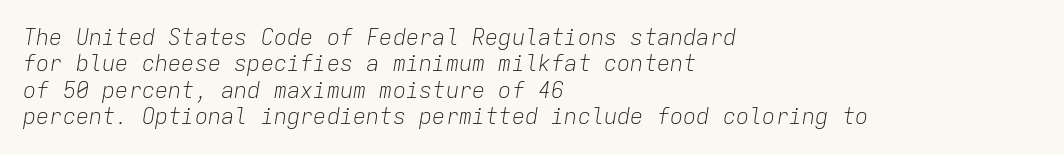
Q: Is the text bold? A: No.
Q: Is the text italic (slanted)? A: Yes, it leans right by about 9 degrees.
Q: Is the text underlined? A: No.
Q: How is the paragraph aligned? A: Left-aligned.
Q: Is the spacing between letters normal or unusually wide? A: Normal.
